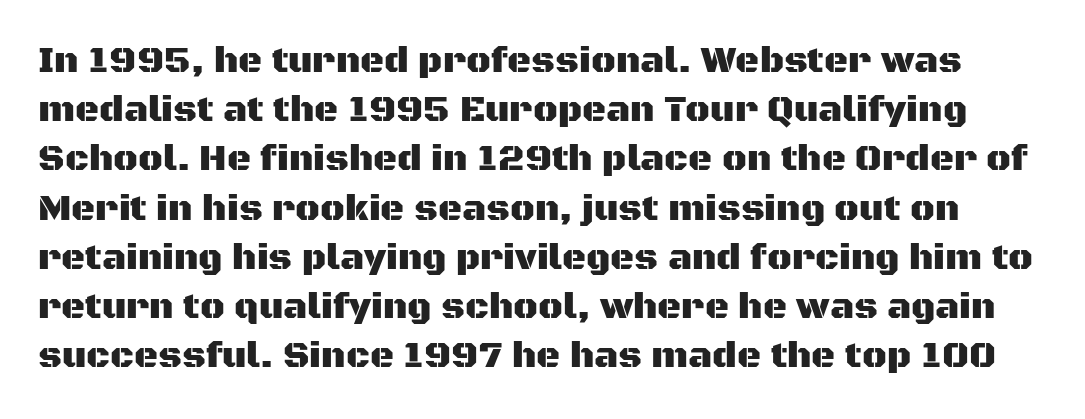
The image shows 37 px sans-serif type, upright; set normal line spacing (1.33x), normal letter spacing, not underlined; medium stroke contrast and a large x-height.
